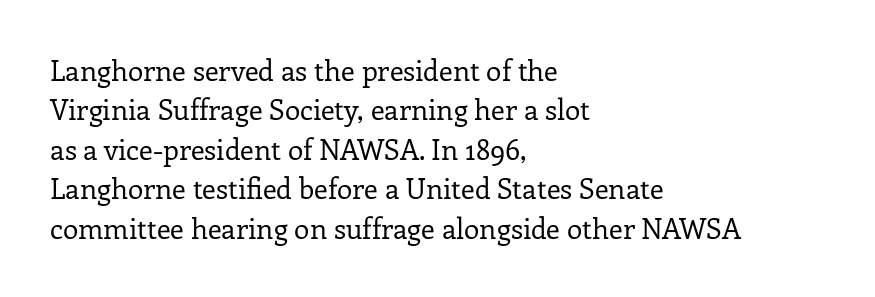
One-word summary of the alignment: left. Each row of text sits above clean, open space. Tracking here is standard; glyphs follow each other at the usual distance. Think of a printed novel: that variable character pitch is what you see here. These lines are composed in type with serifs.
